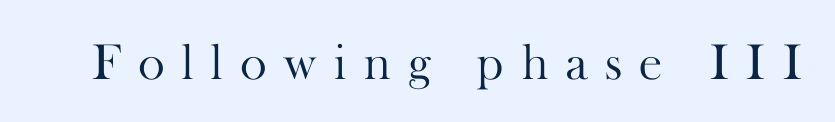
The image shows 51 px light serif type, upright; set unusually wide letter spacing (+0.32 em), not underlined; high stroke contrast and a small x-height.
